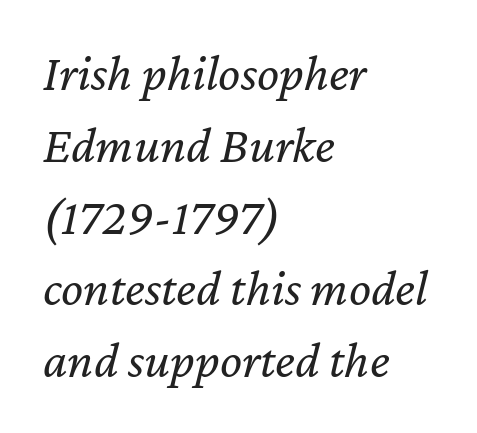
{"italic": "yes", "lean": "right", "slant_degrees": 12, "bold": "no", "weight": "regular", "width": "normal", "stroke_contrast": "low", "x_height": "medium", "monospaced": "no", "underline": "no", "align": "left", "line_spacing": "normal", "line_spacing_ratio": 1.38, "letter_spacing": "normal", "letter_spacing_em": 0.0, "glyph_px": 52}
